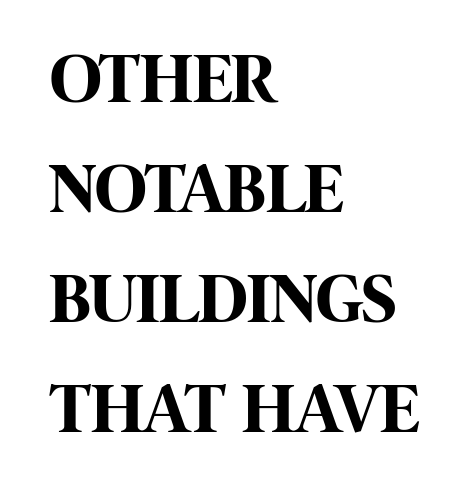
{"serif": "no", "italic": "no", "bold": "yes", "weight": "bold", "width": "condensed", "stroke_contrast": "high", "x_height": "large", "monospaced": "no", "underline": "no", "align": "left", "line_spacing": "normal", "line_spacing_ratio": 1.55, "letter_spacing": "normal", "letter_spacing_em": 0.0, "glyph_px": 71}
